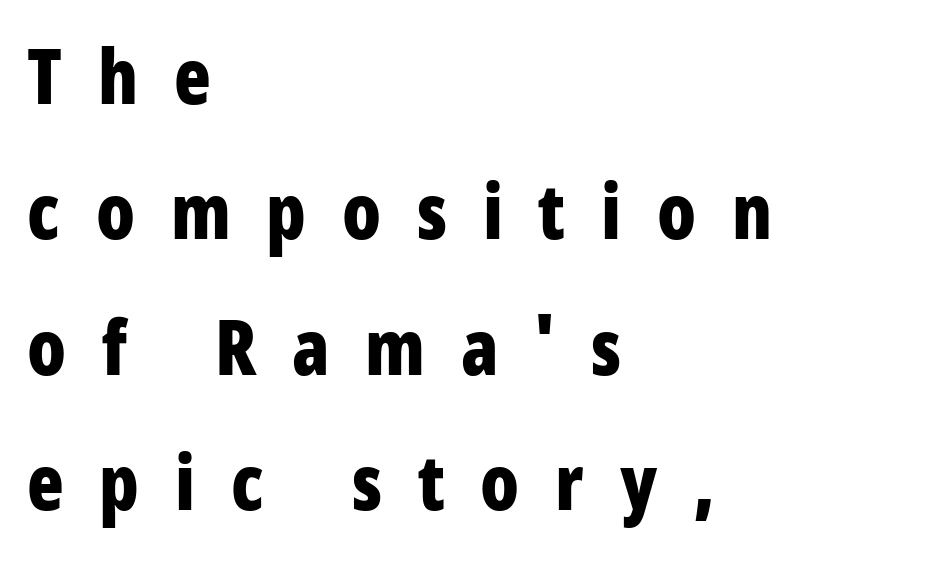
The line texture is sparse and dotted thanks to wide tracking. The face used here is a sans, in the tradition of grotesques and geometrics. The text block is weighted toward the left margin, trailing off unevenly rightward. The type sits square on the baseline with zero lean. Character widths vary here, with narrow letters taking less room than wide ones.
